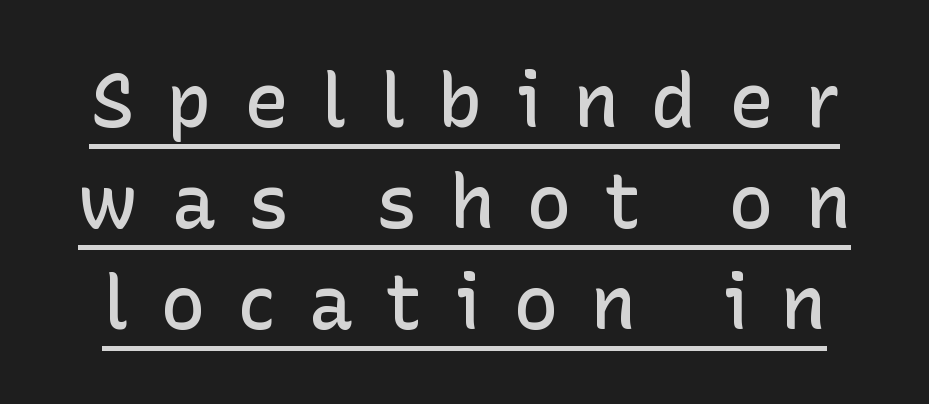
Q: Is the text bold? A: Semi-bold.
Q: Is the text italic (slanted)? A: No, it is upright.
Q: Is the typeface a serif or a sans-serif typeface? A: Sans-serif.
Q: Is the text underlined? A: Yes.
Q: Is the spacing between letters normal or unusually wide? A: Unusually wide.
Q: Is the spacing between lines tight, normal or loose? A: Normal.
Q: Width (condensed, normal, or wide)? A: Normal.
Q: Stroke contrast? A: Low.
Q: x-height? A: Medium.
Q: Monospaced? A: No.
